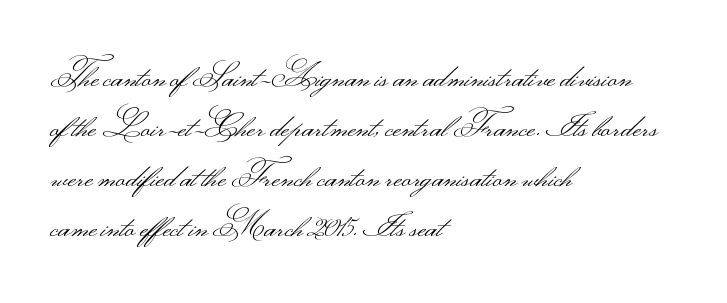
{"serif": "no", "bold": "no", "weight": "light", "width": "wide", "stroke_contrast": "medium", "monospaced": "no", "underline": "no", "align": "left", "line_spacing": "normal", "line_spacing_ratio": 1.56, "letter_spacing": "normal", "letter_spacing_em": 0.0, "glyph_px": 32}
